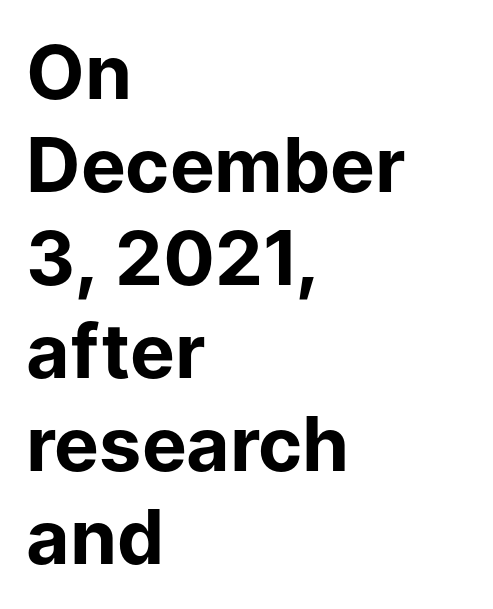
{"serif": "no", "italic": "no", "bold": "yes", "weight": "bold", "width": "normal", "stroke_contrast": "low", "x_height": "medium", "monospaced": "no", "underline": "no", "align": "left", "line_spacing_ratio": 1.24, "letter_spacing": "normal", "letter_spacing_em": 0.0, "glyph_px": 75}
